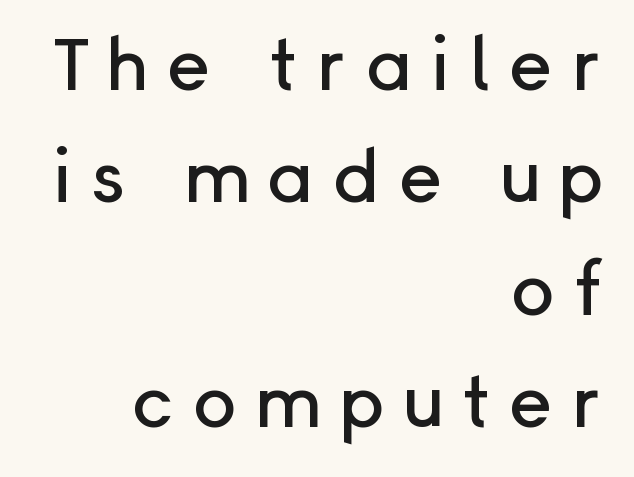
The rendering inserts visible extra space after every character. Does the type have serifs? No, each stem ends abruptly. Summary of vertical rhythm: regular, with standard interline spacing. The letters stand straight up with perfectly vertical stems. The ragged edge is on the left, which tells us the setting is flush right. Here the designer chose a conventional face with non-uniform glyph widths.
